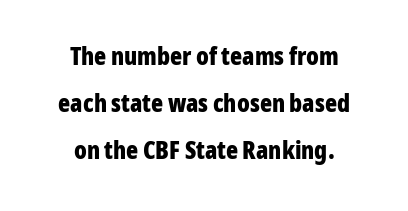
The lines in this sample share a center point and differ in where they start and stop. A roman cut, with each character standing at attention. Descenders hang freely into open space. Heavy-handed strokes throughout: this text is bold. The line texture is even and compact thanks to regular tracking.
